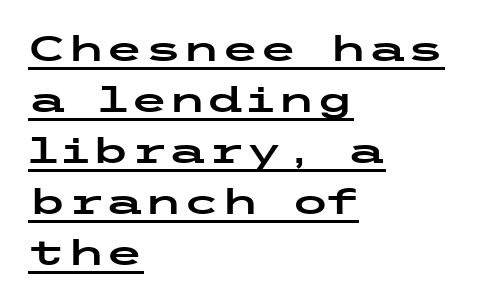
Q: Is the text italic (slanted)? A: No, it is upright.
Q: Is the typeface a serif or a sans-serif typeface? A: Sans-serif.
Q: Is the text underlined? A: Yes.
Q: How is the paragraph aligned? A: Left-aligned.
Q: Is the spacing between letters normal or unusually wide? A: Normal.
Q: Is the spacing between lines tight, normal or loose? A: Normal.
Q: Width (condensed, normal, or wide)? A: Wide.
Q: Stroke contrast? A: Low.
Q: x-height? A: Medium.
